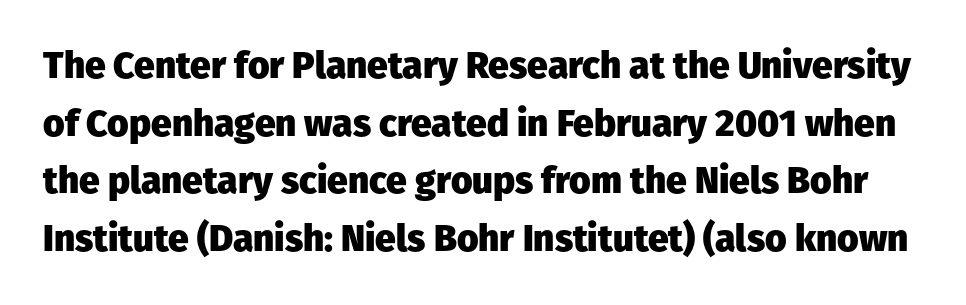
The image shows 37 px heavy sans-serif type, upright; set normal line spacing (1.56x), normal letter spacing, not underlined; low stroke contrast and a medium x-height.
